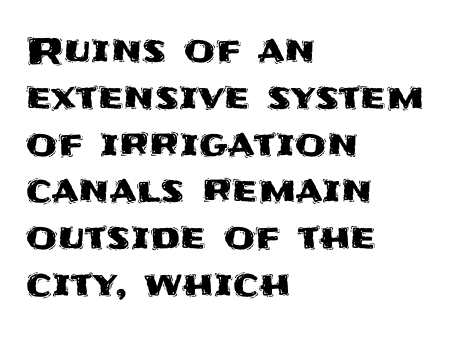
Q: Is the text italic (slanted)? A: No, it is upright.
Q: Is the typeface a serif or a sans-serif typeface? A: Sans-serif.
Q: Is the text underlined? A: No.
Q: How is the paragraph aligned? A: Left-aligned.
Q: Is the spacing between letters normal or unusually wide? A: Normal.
Q: Is the spacing between lines tight, normal or loose? A: Normal.
Q: Width (condensed, normal, or wide)? A: Normal.
Q: Stroke contrast? A: Medium.
Q: x-height? A: Large.
Q: Monospaced? A: No.
